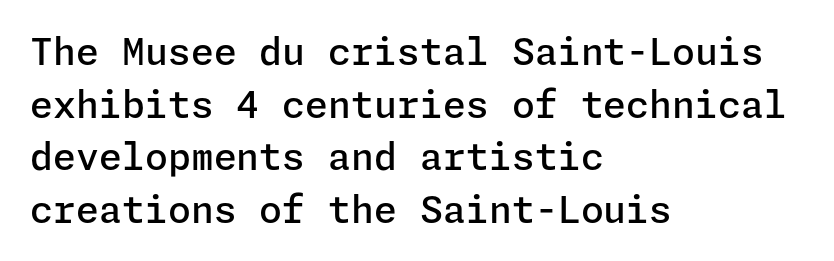
Here the glyphs are tracked normally, forming tight word shapes. This sample uses a sans-serif face. This sample uses an upright cut, with every glyph sitting square on the baseline. One-word summary of the alignment: left.
